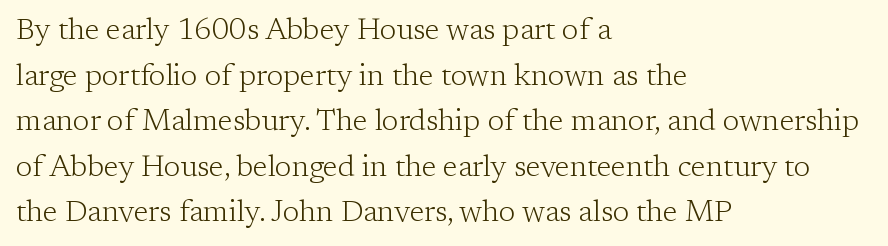
Anything drawn beneath the words? Only blank space. This sample keeps an unexceptional amount of space between lines. Tracking here is standard; glyphs follow each other at the usual distance. Typographically, this falls in the serif category. Think of a printed novel: that variable character pitch is what you see here. In CSS terms this would be text-align: left.
